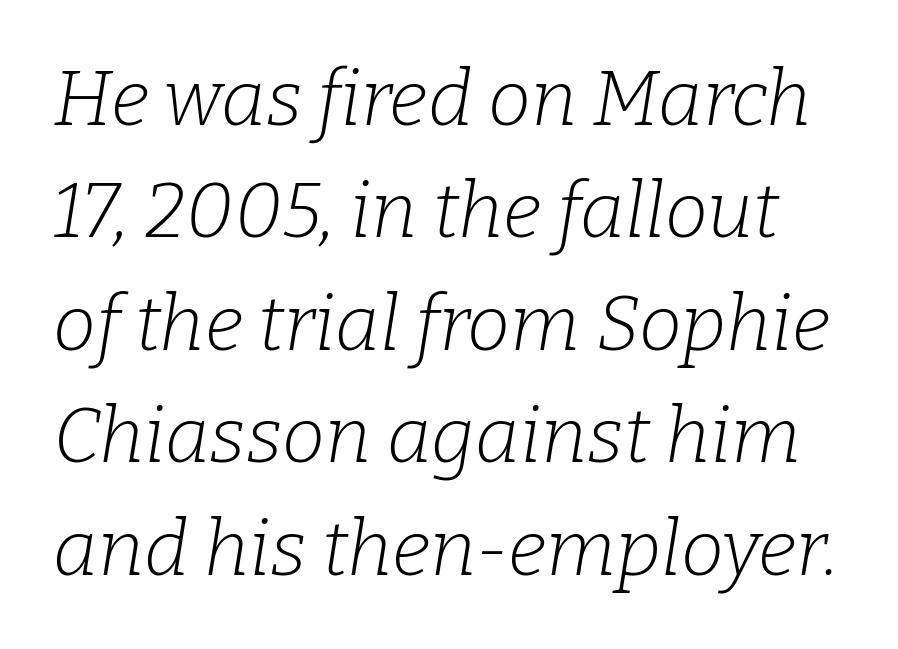
The image shows 77 px light serif type, italic (leaning right); set normal line spacing (1.46x), normal letter spacing, not underlined; low stroke contrast and a medium x-height.
